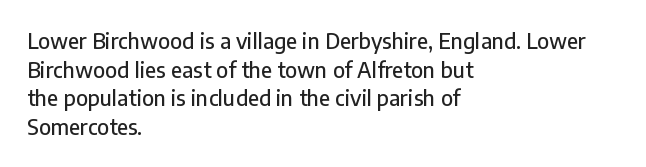
The image shows 21 px text type, upright; set left-aligned, normal line spacing (1.36x), normal letter spacing, not underlined.
